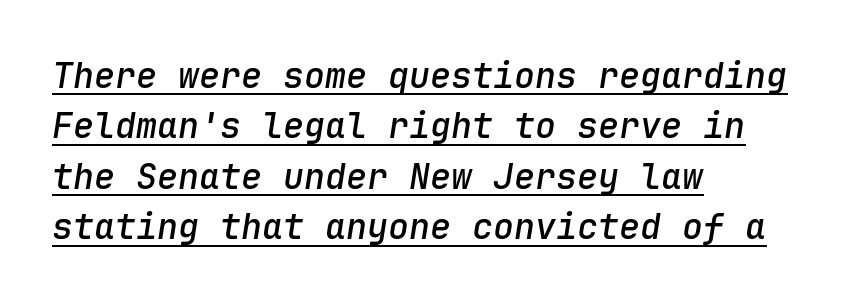
{"italic": "yes", "lean": "right", "slant_degrees": 9, "bold": "semi", "weight": "semibold", "width": "normal", "stroke_contrast": "low", "x_height": "medium", "monospaced": "yes", "underline": "yes", "align": "left", "line_spacing": "normal", "line_spacing_ratio": 1.44, "letter_spacing": "normal", "letter_spacing_em": 0.0, "glyph_px": 35}
